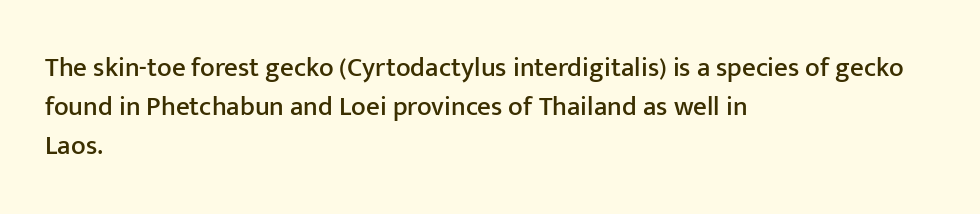
Q: Is the text italic (slanted)? A: No, it is upright.
Q: Is the text underlined? A: No.
Q: How is the paragraph aligned? A: Left-aligned.
Q: Is the spacing between letters normal or unusually wide? A: Normal.
Q: Is the spacing between lines tight, normal or loose? A: Normal.
